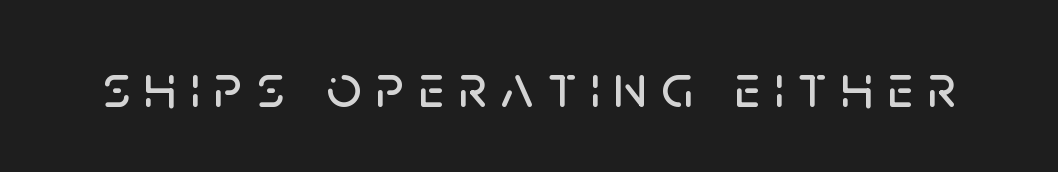
{"serif": "no", "italic": "no", "width": "normal", "stroke_contrast": "low", "x_height": "large", "monospaced": "no", "underline": "no", "letter_spacing": "wide", "letter_spacing_em": 0.23, "glyph_px": 61}
